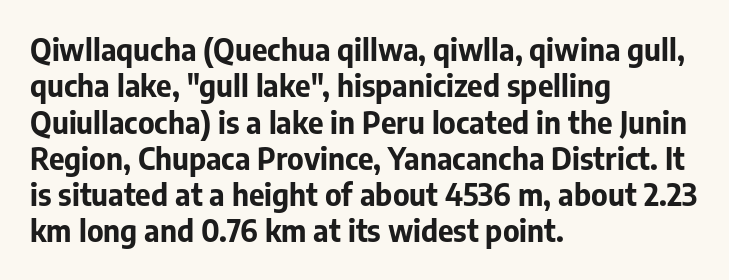
The image shows 30 px bold sans-serif type, upright; set left-aligned, line spacing 1.21x, normal letter spacing, not underlined; low stroke contrast and a medium x-height.
